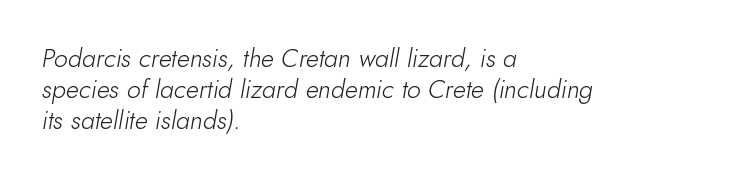
Q: Is the text bold? A: No.
Q: Is the text italic (slanted)? A: Yes, it leans right by about 10 degrees.
Q: Is the text underlined? A: No.
Q: How is the paragraph aligned? A: Left-aligned.
Q: Is the spacing between letters normal or unusually wide? A: Normal.
